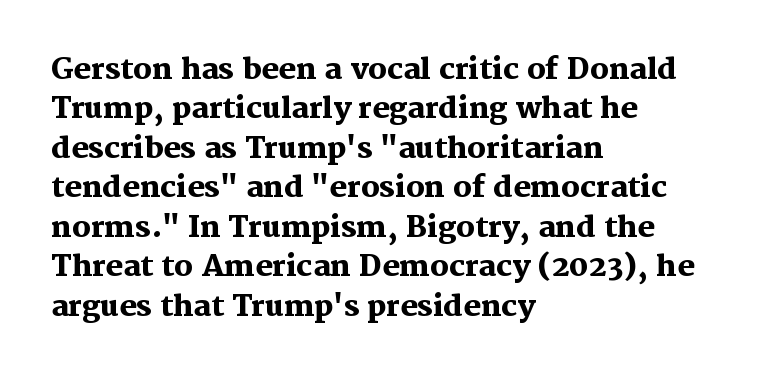
Q: Is the text bold? A: Yes.
Q: Is the text italic (slanted)? A: No, it is upright.
Q: Is the typeface a serif or a sans-serif typeface? A: Serif.
Q: Is the text underlined? A: No.
Q: How is the paragraph aligned? A: Left-aligned.
Q: Is the spacing between letters normal or unusually wide? A: Normal.
Q: Is the spacing between lines tight, normal or loose? A: Normal.
Q: Width (condensed, normal, or wide)? A: Normal.
Q: Stroke contrast? A: Medium.
Q: x-height? A: Medium.
Q: Monospaced? A: No.
